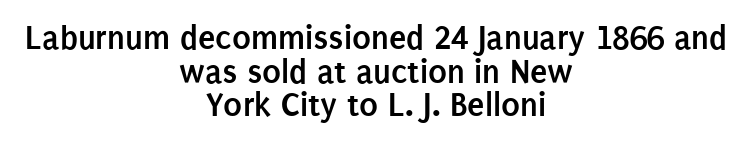
Q: Is the text bold? A: Yes.
Q: Is the text italic (slanted)? A: No, it is upright.
Q: Is the typeface a serif or a sans-serif typeface? A: Sans-serif.
Q: Is the text underlined? A: No.
Q: How is the paragraph aligned? A: Centered.
Q: Is the spacing between letters normal or unusually wide? A: Normal.
Q: Is the spacing between lines tight, normal or loose? A: Tight.
Q: Width (condensed, normal, or wide)? A: Condensed.
Q: Stroke contrast? A: Low.
Q: x-height? A: Large.
Q: Monospaced? A: No.
